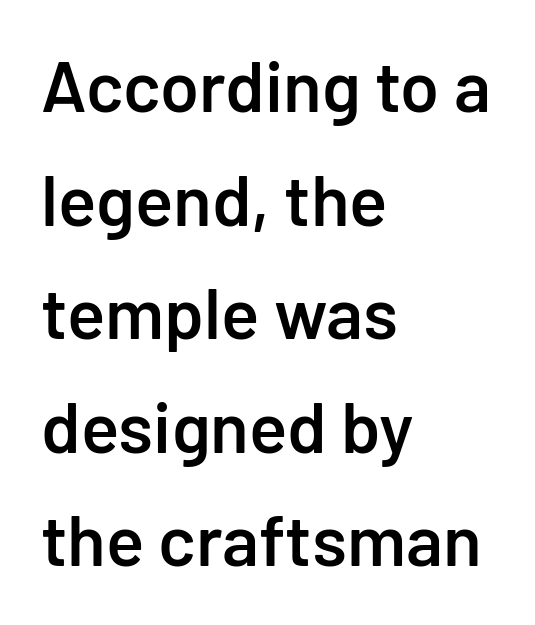
The image shows 71 px semibold sans-serif type, upright; set left-aligned, normal line spacing (1.6x), normal letter spacing, not underlined; low stroke contrast and a medium x-height.
